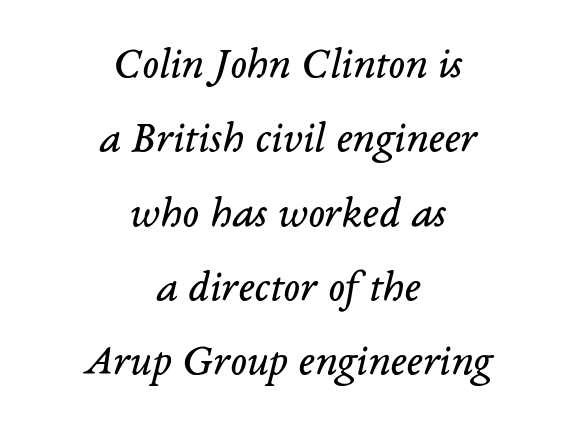
The area under the type is left untouched. No chunkiness to these letters — they're not bold. Regarding leading, the lines here are spaced in the standard way. Typographically, this falls in the serif category.
